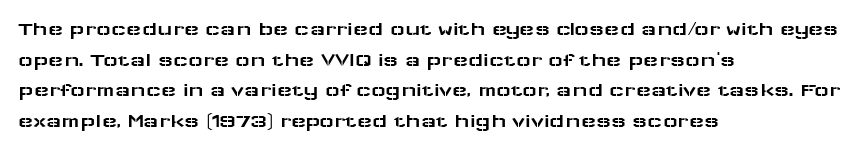
Posture: upright roman. Where is the straight margin? On the left. The passage shown stacks its lines at a standard gap. The passage shown is not underscored anywhere. The tracking reads as untouched default to a designer's eye.
